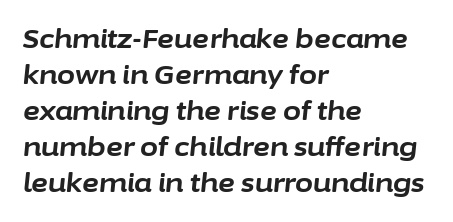
The image shows 26 px bold type, italic (leaning right); set left-aligned, normal line spacing (1.38x), normal letter spacing, not underlined.
